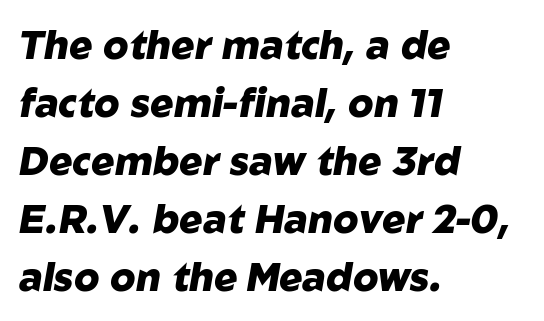
{"italic": "yes", "lean": "right", "slant_degrees": 10, "bold": "yes", "weight": "heavy", "width": "normal", "stroke_contrast": "low", "x_height": "medium", "monospaced": "no", "underline": "no", "align": "left", "line_spacing": "normal", "line_spacing_ratio": 1.49, "letter_spacing": "normal", "letter_spacing_em": 0.0, "glyph_px": 39}
